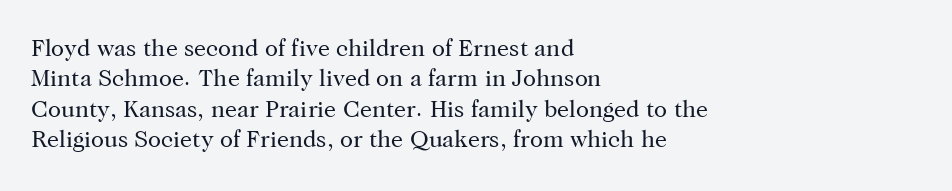
The type sits square on the baseline with zero lean. Only glyphs here, with clear space below each row. This sample is left-justified, so line endings fall wherever the words run out. Nothing unusual about the tracking: characters are spaced as the font intends. No extra ink here — the face is not bold.
